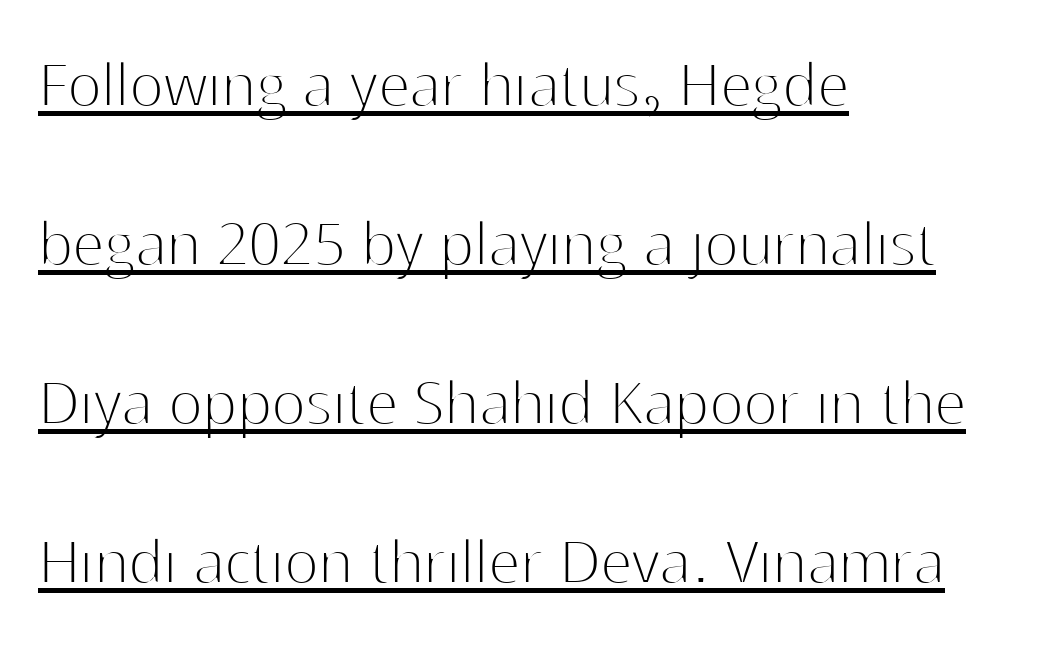
Honestly, the letter spacing is just normal — you wouldn't notice it. Horizontally, the lines are justified to the leading edge only. Does the lettering tilt? It doesn't — this is upright. The specimen includes a rule beneath the text block's lines. The letters advance in unequal steps, a hallmark of proportional type.
